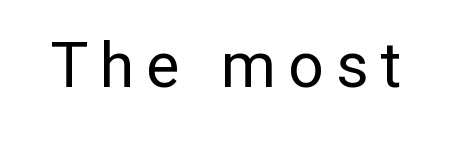
{"serif": "no", "italic": "no", "bold": "no", "weight": "regular", "width": "normal", "stroke_contrast": "low", "x_height": "medium", "monospaced": "no", "underline": "no", "glyph_px": 63}
